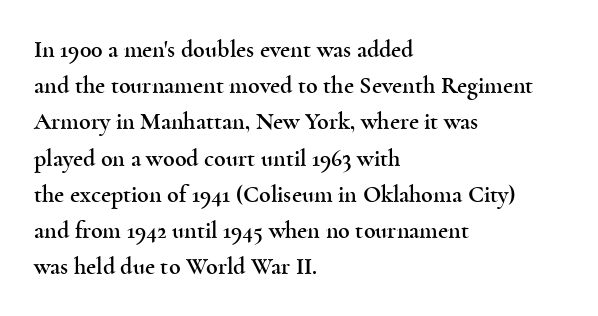
Q: Is the text italic (slanted)? A: No, it is upright.
Q: Is the text underlined? A: No.
Q: How is the paragraph aligned? A: Left-aligned.
Q: Is the spacing between letters normal or unusually wide? A: Normal.
Q: Is the spacing between lines tight, normal or loose? A: Normal.
